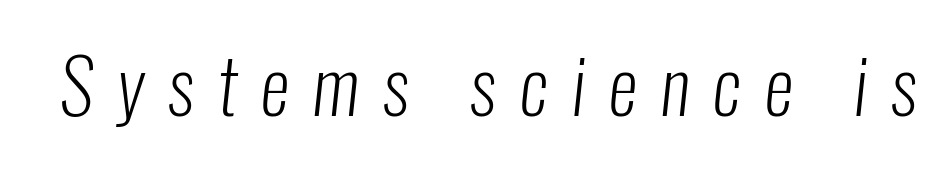
Note: no serifs on the glyphs. Words appear elongated and porous because spacing is wide. The letters look calm and open, with moderate or lighter stems. Glance below the letters and you will spot only blank space. Think of a printed novel: that variable character pitch is what you see here.
